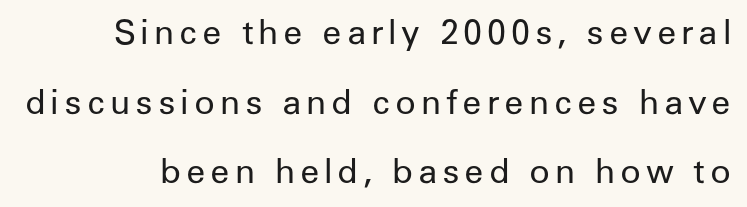
The image shows 34 px regular-weight sans-serif type, upright; set loose line spacing (2.05x), not underlined; low stroke contrast and a medium x-height.
